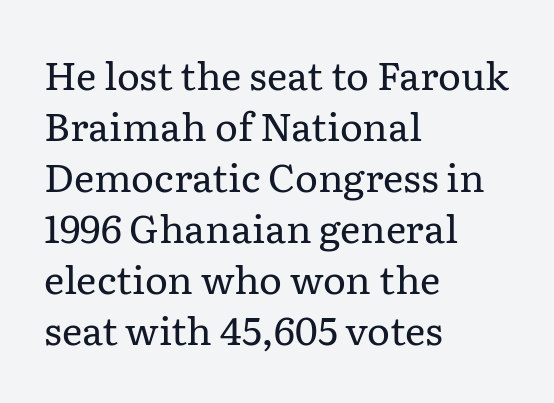
Each letter keeps its own natural width here, so spacing adapts to shape. Short and long lines alike share a common starting point at left. Nothing heavy about these letters — not bold at all. No extra tracking has been applied to these lines.
